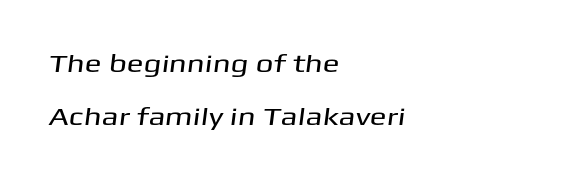
Q: Is the text underlined? A: No.
Q: How is the paragraph aligned? A: Left-aligned.
Q: Is the spacing between letters normal or unusually wide? A: Normal.
Q: Is the spacing between lines tight, normal or loose? A: Loose.
